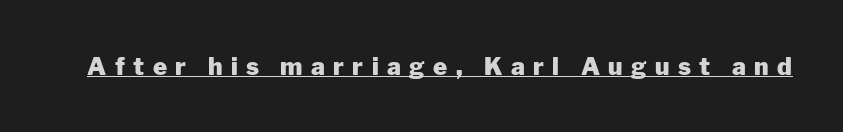
Q: Is the text bold? A: Yes.
Q: Is the text italic (slanted)? A: No, it is upright.
Q: Is the text underlined? A: Yes.
Q: Is the spacing between letters normal or unusually wide? A: Unusually wide.
